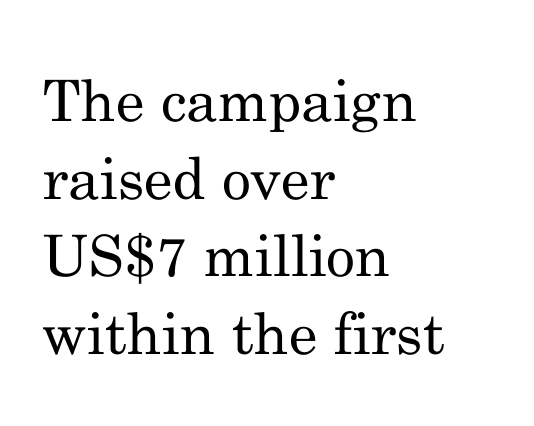
{"serif": "yes", "italic": "no", "bold": "no", "weight": "regular", "width": "normal", "stroke_contrast": "medium", "x_height": "small", "monospaced": "no", "underline": "no", "align": "left", "line_spacing": "normal", "line_spacing_ratio": 1.36, "letter_spacing": "normal", "letter_spacing_em": 0.0, "glyph_px": 57}
